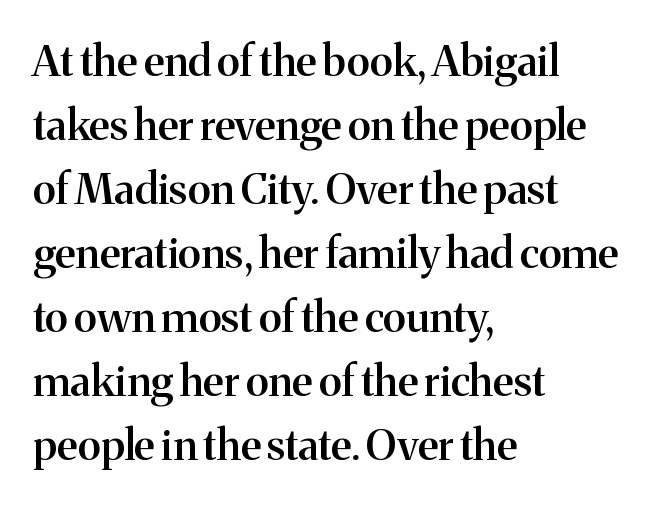
The image shows 43 px semibold serif type, upright; set left-aligned, normal line spacing (1.49x), normal letter spacing, not underlined; medium stroke contrast and a medium x-height.
